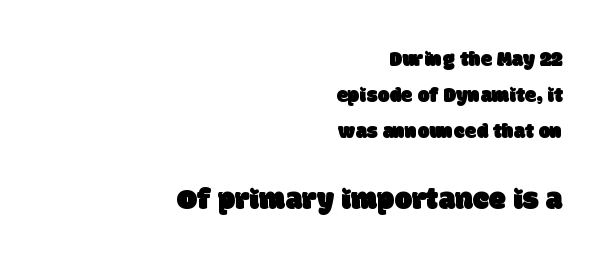
The image shows 31 px sans-serif type; set right-aligned, line spacing 1.72x, normal letter spacing, not underlined; the second (bottom) block is 1.48x larger; low stroke contrast and a large x-height.
